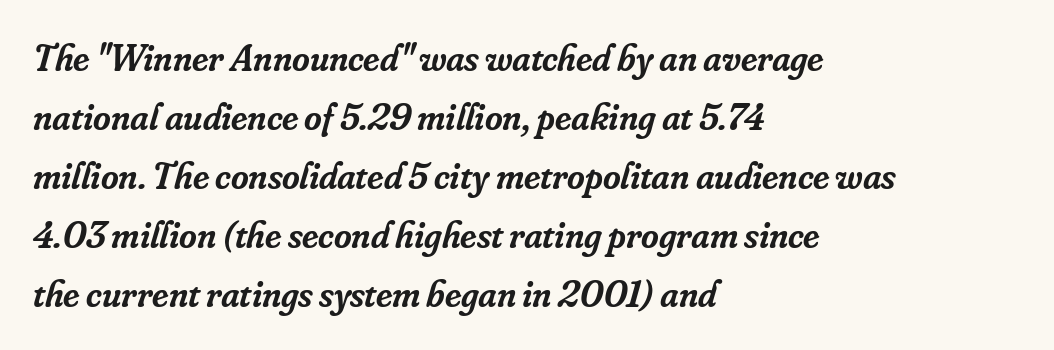
The image shows 38 px semibold serif type, italic (leaning right); set left-aligned, normal line spacing (1.55x), normal letter spacing, not underlined; low stroke contrast and a small x-height.
